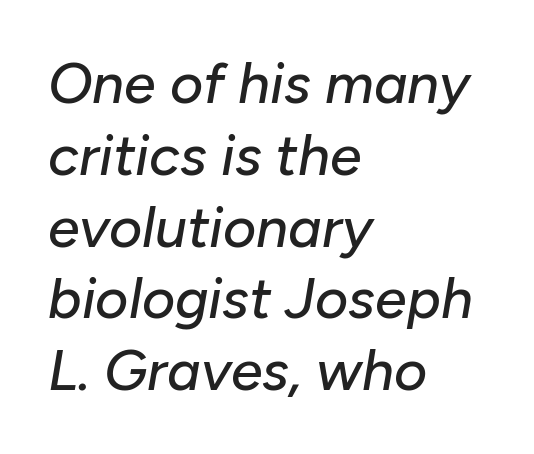
The image shows 57 px text type, italic (leaning right); set left-aligned, normal line spacing (1.26x), normal letter spacing, not underlined; low stroke contrast and a medium x-height.
